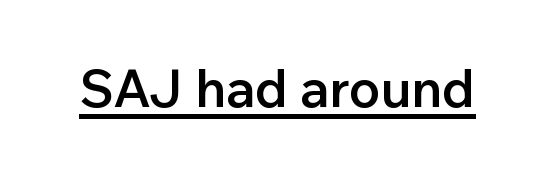
Q: Is the text bold? A: Semi-bold.
Q: Is the text italic (slanted)? A: No, it is upright.
Q: Is the typeface a serif or a sans-serif typeface? A: Sans-serif.
Q: Is the text underlined? A: Yes.
Q: Is the spacing between letters normal or unusually wide? A: Normal.
Q: Width (condensed, normal, or wide)? A: Normal.
Q: Stroke contrast? A: Low.
Q: x-height? A: Medium.
Q: Monospaced? A: No.
